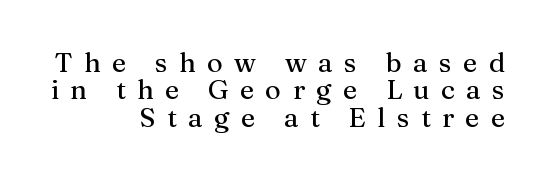
Q: Is the text italic (slanted)? A: No, it is upright.
Q: Is the text underlined? A: No.
Q: How is the paragraph aligned? A: Right-aligned.
Q: Is the spacing between letters normal or unusually wide? A: Unusually wide.
Q: Is the spacing between lines tight, normal or loose? A: Tight.
